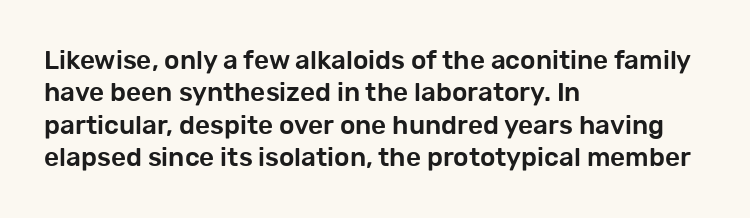
Q: Is the text italic (slanted)? A: No, it is upright.
Q: Is the text underlined? A: No.
Q: How is the paragraph aligned? A: Left-aligned.
Q: Is the spacing between letters normal or unusually wide? A: Normal.
Q: Is the spacing between lines tight, normal or loose? A: Normal.
